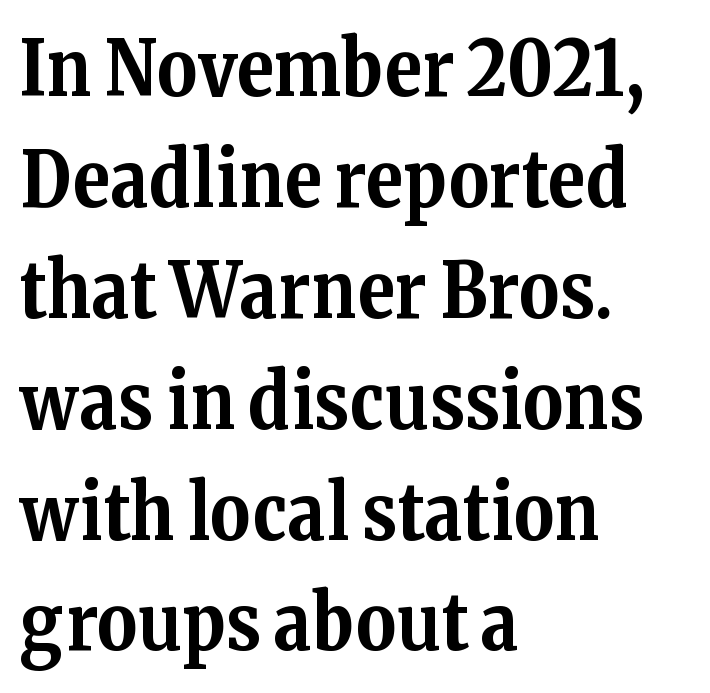
Character widths vary here, with narrow letters taking less room than wide ones. Underline: absent. This rendering uses left alignment, leaving the right contour irregular. Each word holds together tightly as a unit, with standard inter-letter gaps. Heavy, bold letterforms.
